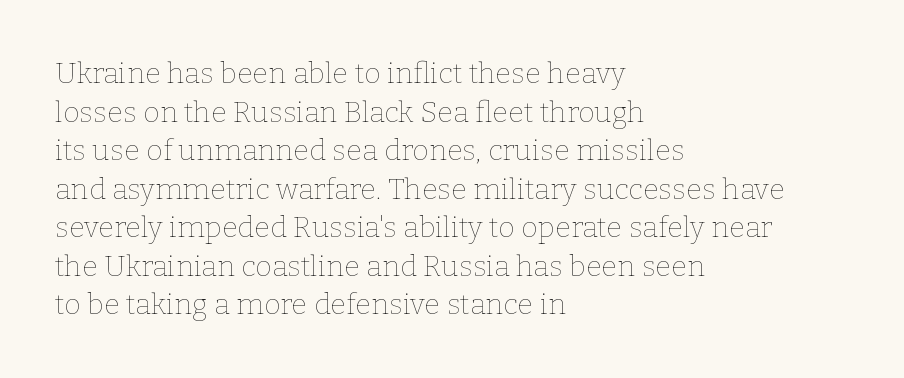
{"italic": "no", "bold": "no", "weight": "thin", "width": "normal", "stroke_contrast": "low", "x_height": "medium", "monospaced": "no", "underline": "no", "align": "left", "line_spacing": "normal", "line_spacing_ratio": 1.33, "letter_spacing": "normal", "letter_spacing_em": 0.0, "glyph_px": 29}
